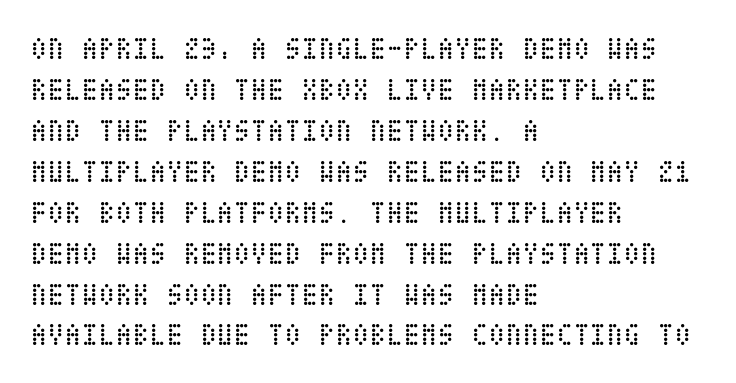
Q: Is the text bold? A: No.
Q: Is the text italic (slanted)? A: No, it is upright.
Q: Is the text underlined? A: No.
Q: How is the paragraph aligned? A: Left-aligned.
Q: Is the spacing between letters normal or unusually wide? A: Normal.
Q: Is the spacing between lines tight, normal or loose? A: Normal.
Q: Width (condensed, normal, or wide)? A: Condensed.
Q: Stroke contrast? A: Low.
Q: x-height? A: Large.
